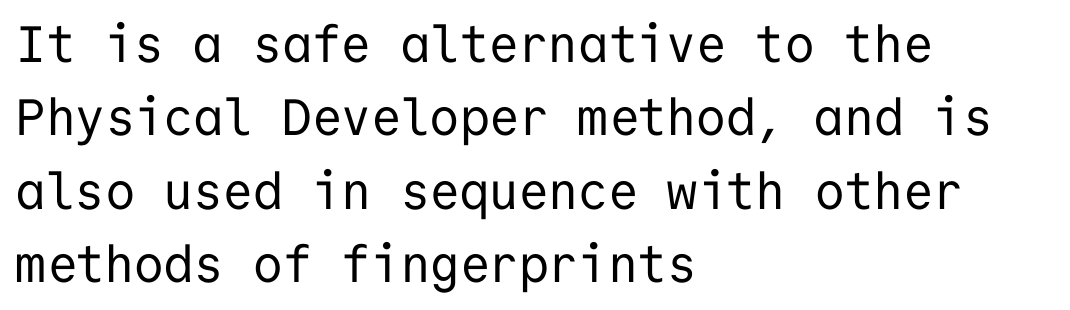
Q: Is the text bold? A: No.
Q: Is the text italic (slanted)? A: No, it is upright.
Q: Is the typeface a serif or a sans-serif typeface? A: Sans-serif.
Q: Is the text underlined? A: No.
Q: How is the paragraph aligned? A: Left-aligned.
Q: Is the spacing between letters normal or unusually wide? A: Normal.
Q: Is the spacing between lines tight, normal or loose? A: Normal.
Q: Width (condensed, normal, or wide)? A: Normal.
Q: Stroke contrast? A: Low.
Q: x-height? A: Medium.
Q: Monospaced? A: Yes.
